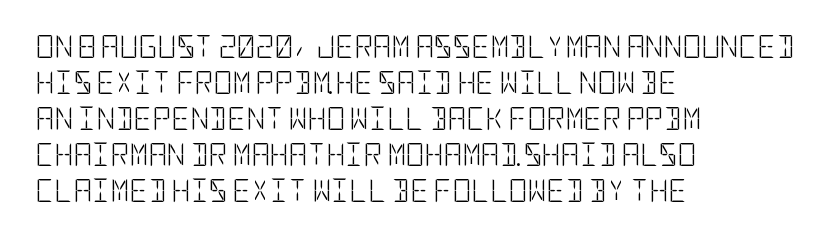
Q: Is the text bold? A: No.
Q: Is the text italic (slanted)? A: No, it is upright.
Q: Is the text underlined? A: No.
Q: How is the paragraph aligned? A: Left-aligned.
Q: Is the spacing between letters normal or unusually wide? A: Normal.
Q: Is the spacing between lines tight, normal or loose? A: Normal.
